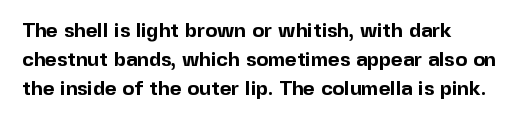
The image shows 20 px bold type, upright; set left-aligned, normal line spacing (1.44x), normal letter spacing, not underlined.
